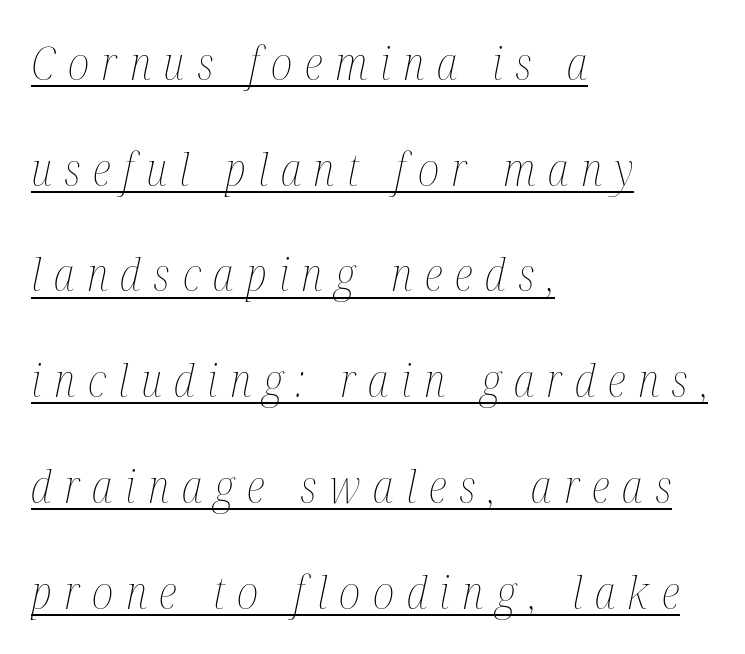
The image shows 45 px thin, condensed type, italic (leaning right); set left-aligned, loose line spacing (2.35x), unusually wide letter spacing (+0.28 em), underlined; medium stroke contrast and a medium x-height.
